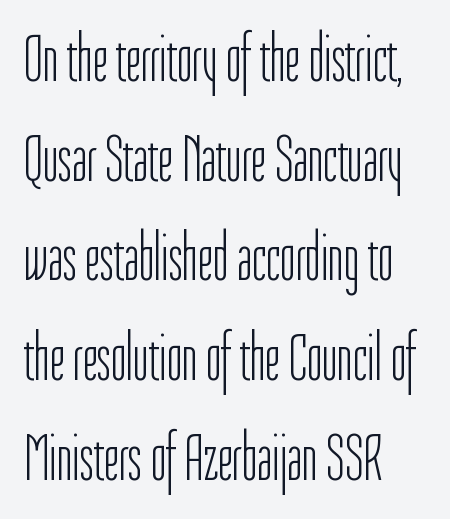
{"serif": "no", "italic": "no", "bold": "no", "weight": "light", "width": "condensed", "stroke_contrast": "low", "x_height": "medium", "monospaced": "no", "underline": "no", "align": "left", "line_spacing": "normal", "line_spacing_ratio": 1.51, "letter_spacing": "normal", "letter_spacing_em": 0.0, "glyph_px": 66}
